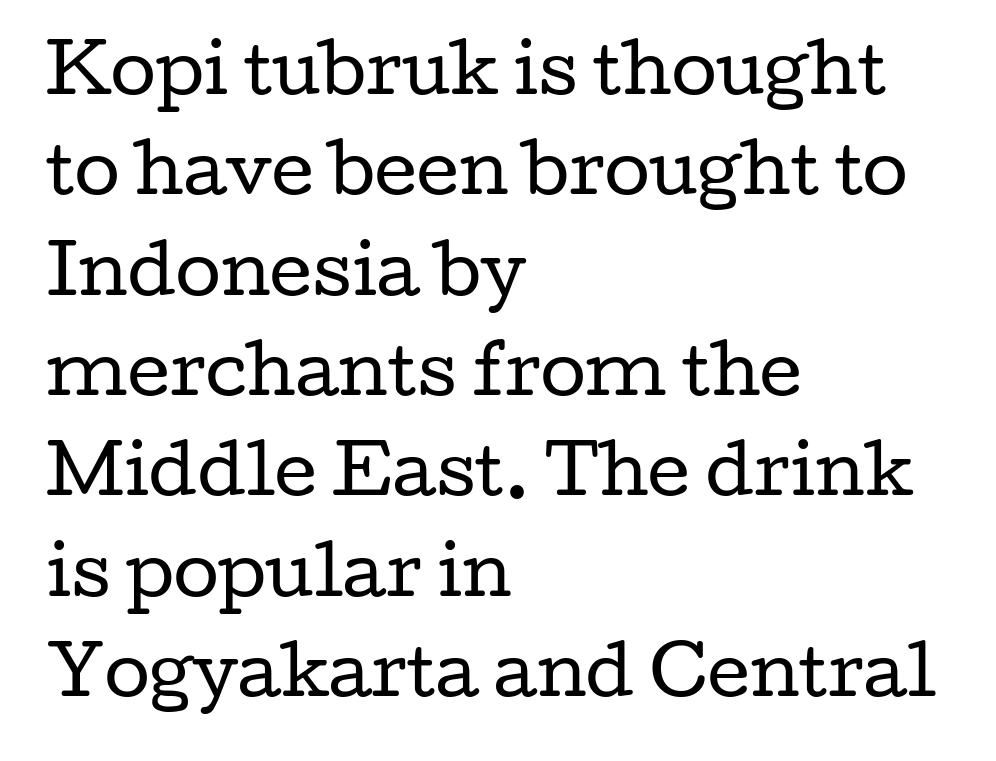
Q: Is the text bold? A: No.
Q: Is the text italic (slanted)? A: No, it is upright.
Q: Is the typeface a serif or a sans-serif typeface? A: Serif.
Q: Is the text underlined? A: No.
Q: How is the paragraph aligned? A: Left-aligned.
Q: Is the spacing between letters normal or unusually wide? A: Normal.
Q: Is the spacing between lines tight, normal or loose? A: Normal.
Q: Width (condensed, normal, or wide)? A: Wide.
Q: Stroke contrast? A: Low.
Q: x-height? A: Medium.
Q: Monospaced? A: No.
